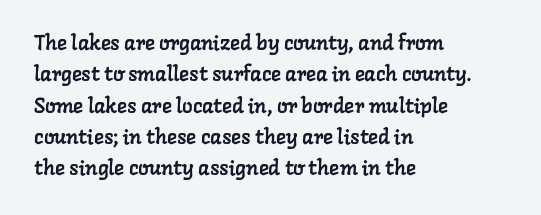
{"underline": "no", "align": "left", "line_spacing": "normal", "line_spacing_ratio": 1.49, "letter_spacing": "normal", "letter_spacing_em": 0.0, "glyph_px": 21}
